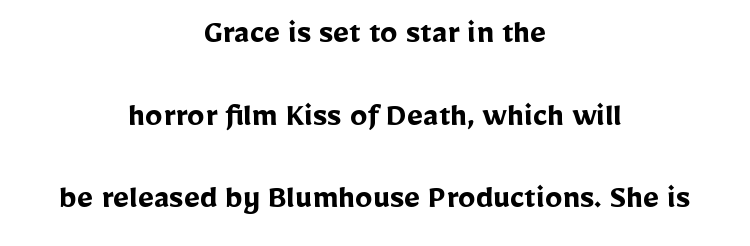
The setting favours the middle, as headings and verse often do. Italic: no, the glyphs are upright roman. Here the designer chose a conventional face with non-uniform glyph widths. Honestly, there is no underline to notice here at all. Standard letterfit; no display-style spreading of the glyphs.
